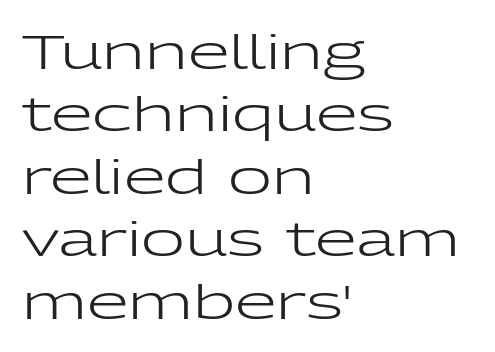
When letters stand straight like this, we call the style roman or upright. Successive baselines arrive at the customary interval. Glance below the letters and you will spot only blank space. These lines are set flush left with a ragged right edge. This sample uses a sans-serif face.
